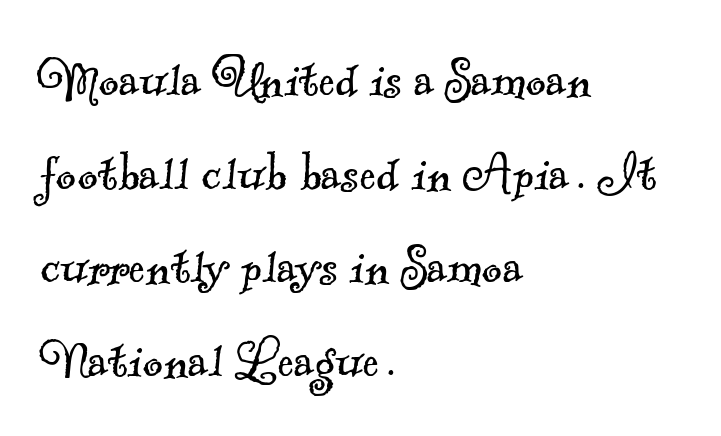
Here the designer chose a conventional face with non-uniform glyph widths. The space directly below the letters is spotless. Tracking value appears to be zero — textbook default spacing. The cut favours lightness, reaching ordinary text weight at its darkest. Typeset ragged right — the left edge is the straight one. The passage shown stacks its lines at a standard gap.
